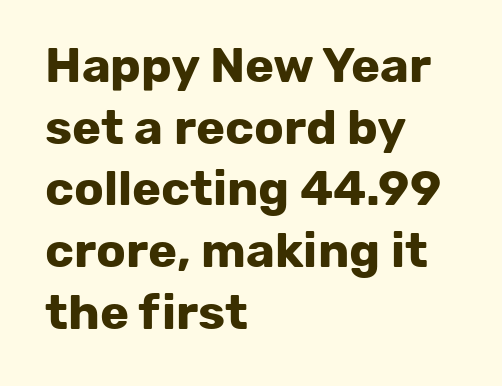
Typeset ragged right — the left edge is the straight one. Letter spacing: default. Reading down the column, the eye jumps a familiar distance to each next line. Note the varied advance widths — an 'i' is clearly narrower than an 'm'.
